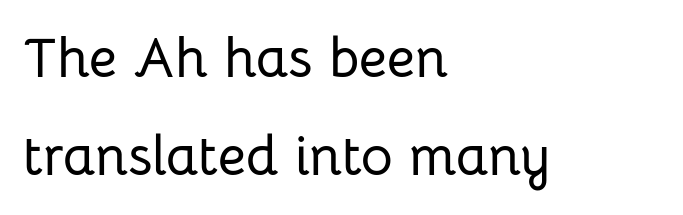
Q: Is the text italic (slanted)? A: No, it is upright.
Q: Is the typeface a serif or a sans-serif typeface? A: Sans-serif.
Q: Is the text underlined? A: No.
Q: How is the paragraph aligned? A: Left-aligned.
Q: Is the spacing between letters normal or unusually wide? A: Normal.
Q: Width (condensed, normal, or wide)? A: Normal.
Q: Stroke contrast? A: Low.
Q: x-height? A: Medium.
Q: Monospaced? A: No.
